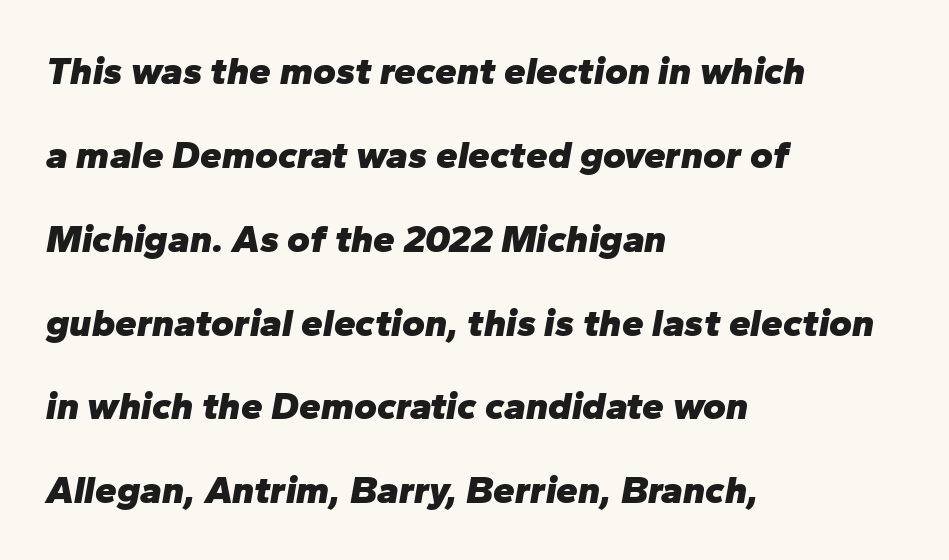
Q: Is the text bold? A: Yes.
Q: Is the text italic (slanted)? A: Yes, it leans right by about 10 degrees.
Q: Is the text underlined? A: No.
Q: How is the paragraph aligned? A: Left-aligned.
Q: Is the spacing between letters normal or unusually wide? A: Normal.
Q: Is the spacing between lines tight, normal or loose? A: Loose.
Q: Width (condensed, normal, or wide)? A: Normal.
Q: Stroke contrast? A: Low.
Q: x-height? A: Medium.
Q: Monospaced? A: No.
